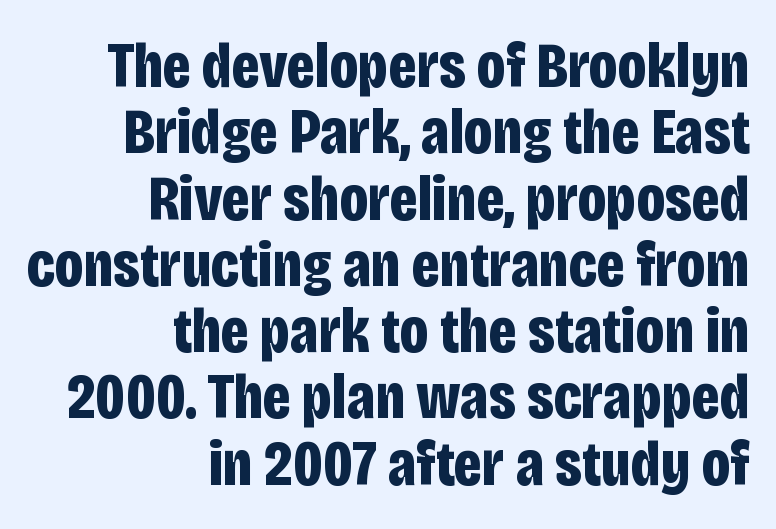
Every stem runs plumb, perpendicular to the baseline. The rendering uses natural spacing where letterforms have individual widths. The characters display no serif detailing; their extremities are plain. Tracking value appears to be zero — textbook default spacing. Underlining? Definitely not there.
